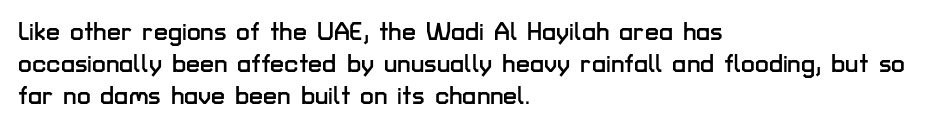
The image shows 25 px text type, upright; set left-aligned, normal line spacing (1.28x), normal letter spacing, not underlined.
